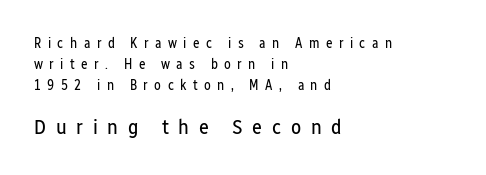
Q: Is the text bold? A: No.
Q: Is the text italic (slanted)? A: No, it is upright.
Q: Is the text underlined? A: No.
Q: How is the paragraph aligned? A: Left-aligned.
Q: Is the spacing between letters normal or unusually wide? A: Unusually wide.
Q: Is the spacing between lines tight, normal or loose? A: Normal.
Q: Which block of text is set in a larger size, the first (top) or the second (bottom)? A: The second (bottom) one.
